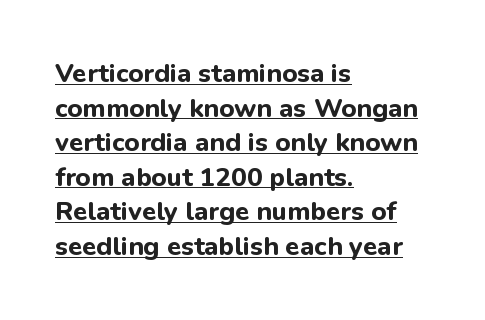
These lines carry a lot of weight — the face is fully bold. Horizontally, the lines are justified to the leading edge only. Regular leading. The string is rendered with underlining switched on. Does the lettering tilt? It doesn't — this is upright. Nothing unusual about the tracking: characters are spaced as the font intends.
